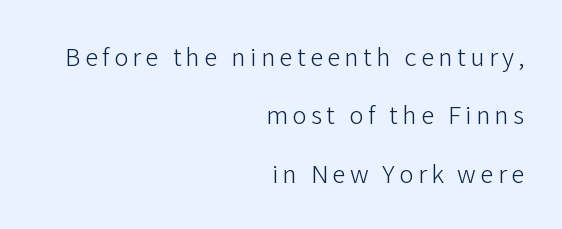
Q: Is the text bold? A: No.
Q: Is the text italic (slanted)? A: No, it is upright.
Q: Is the text underlined? A: No.
Q: How is the paragraph aligned? A: Right-aligned.
Q: Is the spacing between lines tight, normal or loose? A: Loose.
